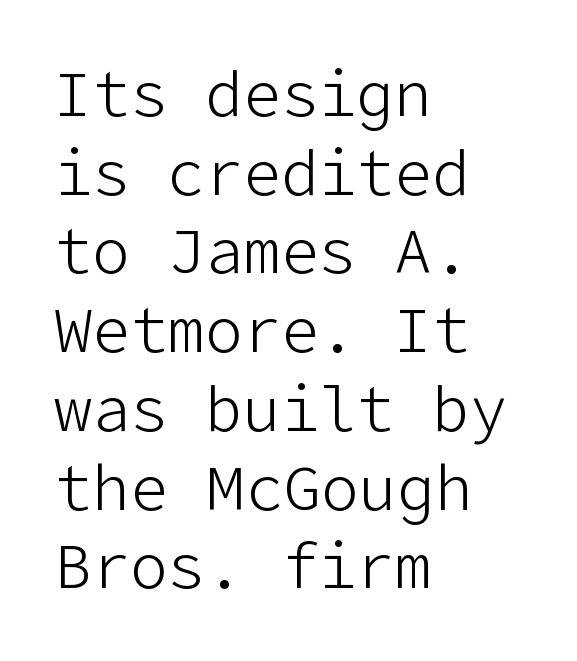
The image shows 63 px light sans-serif type, upright; set left-aligned, normal line spacing (1.25x), normal letter spacing, not underlined; low stroke contrast and a medium x-height.
